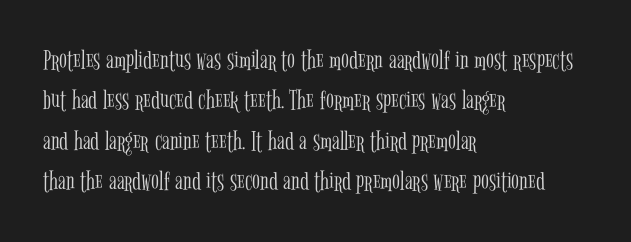
Q: Is the text bold? A: No.
Q: Is the text italic (slanted)? A: No, it is upright.
Q: Is the typeface a serif or a sans-serif typeface? A: Serif.
Q: Is the text underlined? A: No.
Q: How is the paragraph aligned? A: Left-aligned.
Q: Is the spacing between letters normal or unusually wide? A: Normal.
Q: Is the spacing between lines tight, normal or loose? A: Normal.
Q: Width (condensed, normal, or wide)? A: Condensed.
Q: Stroke contrast? A: Low.
Q: x-height? A: Medium.
Q: Monospaced? A: No.
